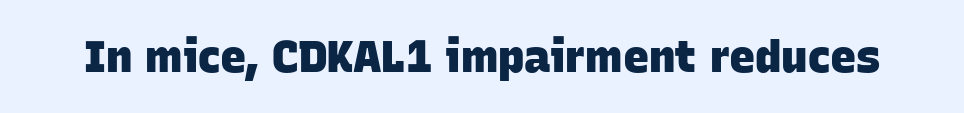
Is this a sans? Yes — the strokes have no serifs. Students, this is bold: see how much ink each stroke carries. Words float on clear page, feet unadorned. This sample has the flowing, uneven cadence of proportional lettering.
